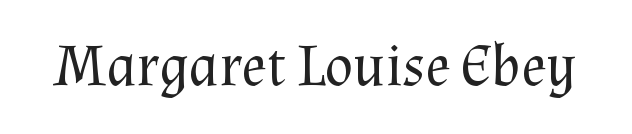
{"italic": "no", "bold": "no", "weight": "regular", "width": "normal", "stroke_contrast": "medium", "x_height": "medium", "monospaced": "no", "underline": "no", "letter_spacing": "normal", "letter_spacing_em": 0.0, "glyph_px": 59}
